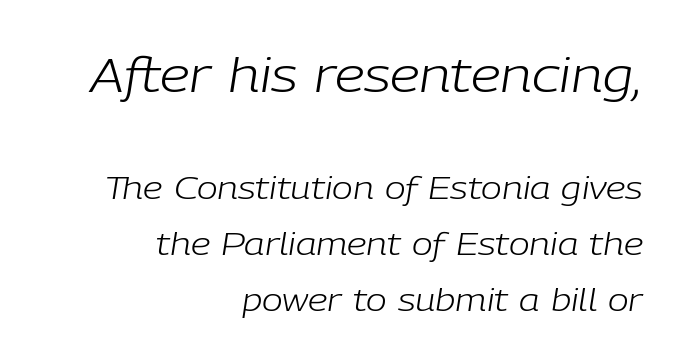
Q: Is the text bold? A: No.
Q: Is the text italic (slanted)? A: Yes, it leans right by about 9 degrees.
Q: Is the text underlined? A: No.
Q: How is the paragraph aligned? A: Right-aligned.
Q: Is the spacing between letters normal or unusually wide? A: Normal.
Q: Which block of text is set in a larger size, the first (top) or the second (bottom)? A: The first (top) one.
Q: Width (condensed, normal, or wide)? A: Normal.
Q: Stroke contrast? A: Low.
Q: x-height? A: Medium.
Q: Monospaced? A: No.
